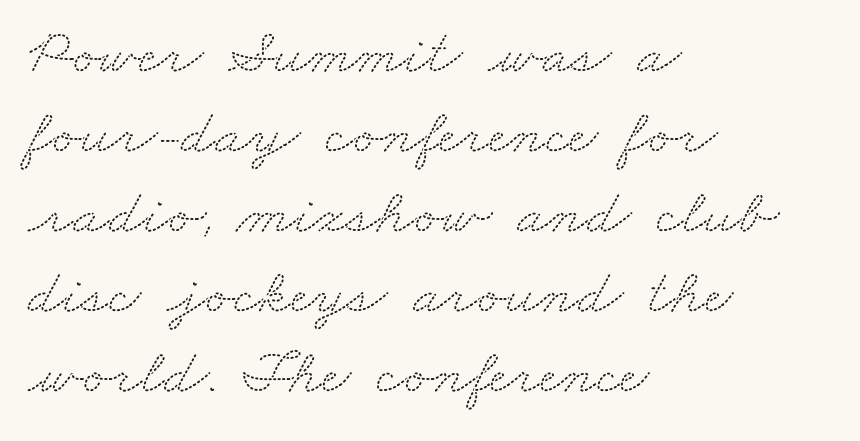
Standard letterfit; no display-style spreading of the glyphs. Horizontal bands of white between lines are of average thickness. The paragraph shown leans on its left margin. Looks like regular typesetting: each glyph gets only the width it needs.
